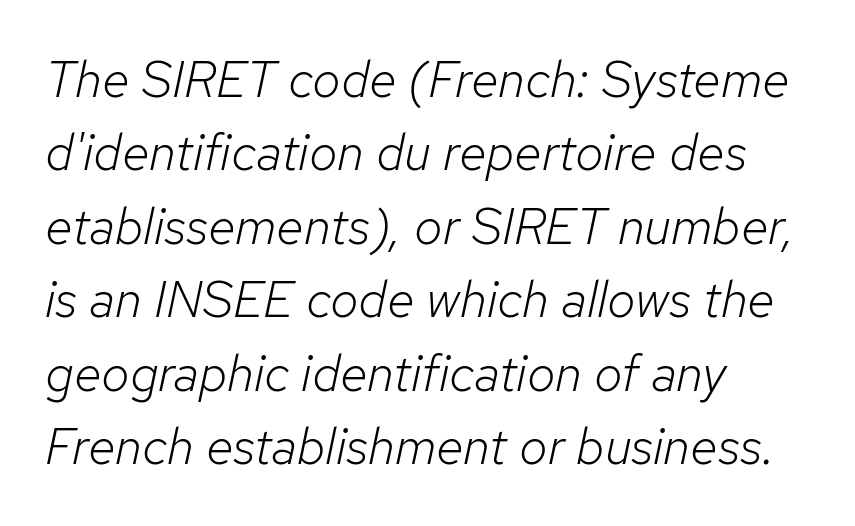
The image shows 51 px light type, italic (leaning right); set left-aligned, normal line spacing (1.44x), normal letter spacing, not underlined; low stroke contrast and a medium x-height.
